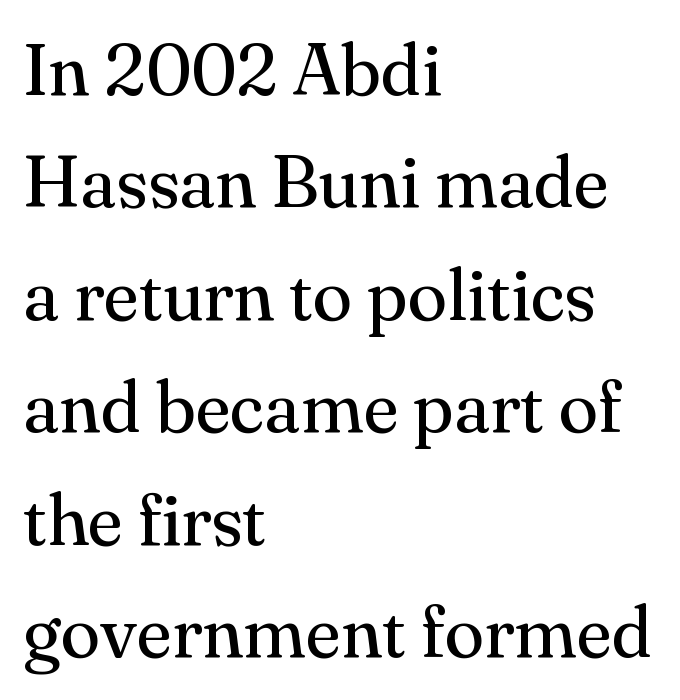
{"serif": "yes", "italic": "no", "bold": "no", "weight": "regular", "width": "normal", "stroke_contrast": "medium", "x_height": "small", "monospaced": "no", "underline": "no", "align": "left", "line_spacing": "normal", "line_spacing_ratio": 1.54, "letter_spacing": "normal", "letter_spacing_em": 0.0, "glyph_px": 73}
